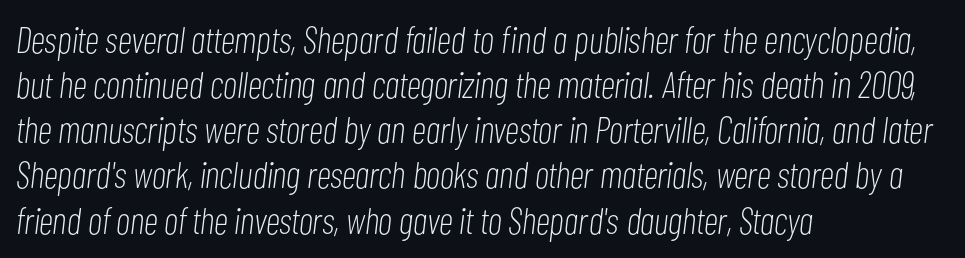
{"italic": "yes", "lean": "right", "slant_degrees": 7, "bold": "no", "weight": "light", "width": "condensed", "stroke_contrast": "low", "x_height": "medium", "monospaced": "no", "underline": "no", "align": "left", "line_spacing_ratio": 1.22, "letter_spacing": "normal", "letter_spacing_em": 0.0, "glyph_px": 37}
